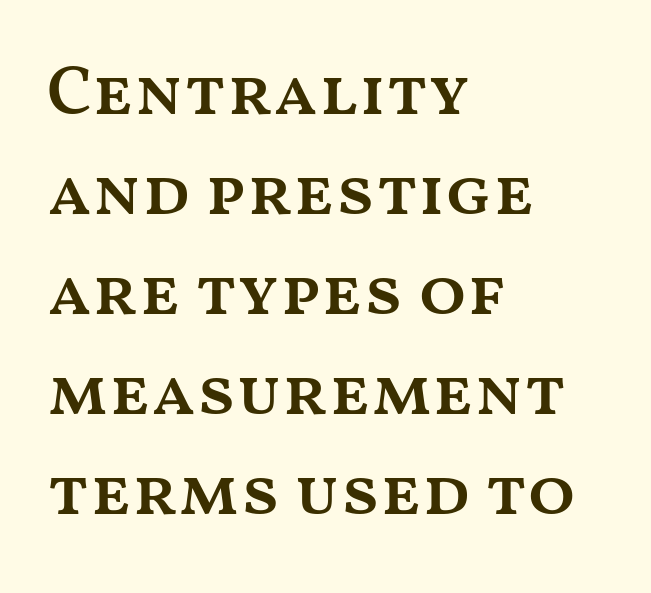
{"italic": "no", "bold": "semi", "weight": "semibold", "width": "wide", "stroke_contrast": "medium", "x_height": "medium", "monospaced": "no", "underline": "no", "align": "left", "line_spacing": "normal", "line_spacing_ratio": 1.43, "letter_spacing": "normal", "letter_spacing_em": 0.0, "glyph_px": 70}
